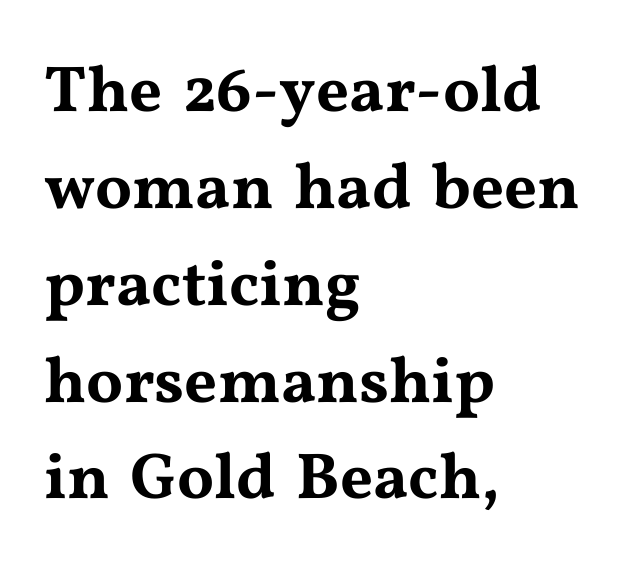
The rendering anchors every line to the left-hand side. Just letters on the line, the space beneath them empty. Does the lettering tilt? It doesn't — this is upright. One glance says typical: line gaps are just what's usual.
